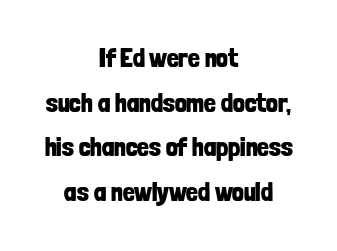
Q: Is the text bold? A: Yes.
Q: Is the text italic (slanted)? A: No, it is upright.
Q: Is the text underlined? A: No.
Q: How is the paragraph aligned? A: Centered.
Q: Is the spacing between letters normal or unusually wide? A: Normal.
